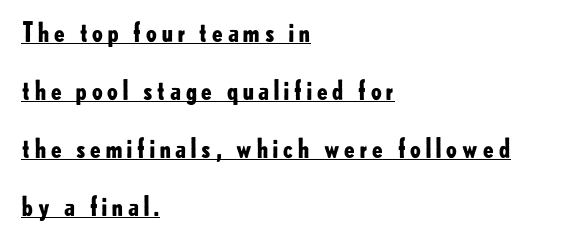
Q: Is the text bold? A: Yes.
Q: Is the text italic (slanted)? A: No, it is upright.
Q: Is the text underlined? A: Yes.
Q: How is the paragraph aligned? A: Left-aligned.
Q: Is the spacing between lines tight, normal or loose? A: Loose.
